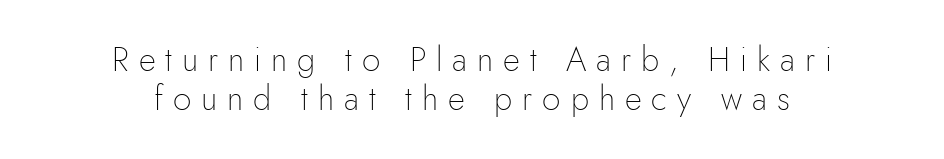
The image shows 33 px thin sans-serif type, upright; set centered, line spacing 1.19x, unusually wide letter spacing (+0.3 em), not underlined; low stroke contrast and a small x-height.
